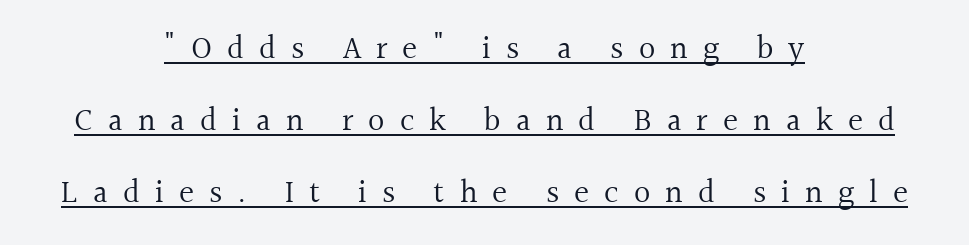
{"serif": "yes", "italic": "no", "bold": "no", "weight": "regular", "width": "normal", "x_height": "medium", "monospaced": "no", "underline": "yes", "align": "center", "line_spacing": "loose", "line_spacing_ratio": 2.25, "letter_spacing": "wide", "letter_spacing_em": 0.47, "glyph_px": 32}
